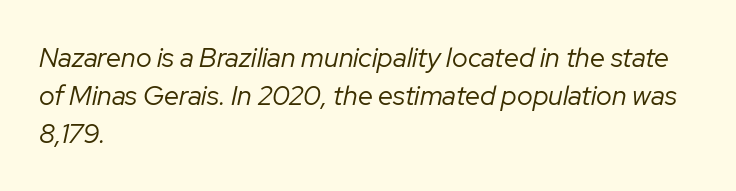
The image shows 27 px text type, italic (leaning right); set left-aligned, normal line spacing (1.4x), normal letter spacing, not underlined.
